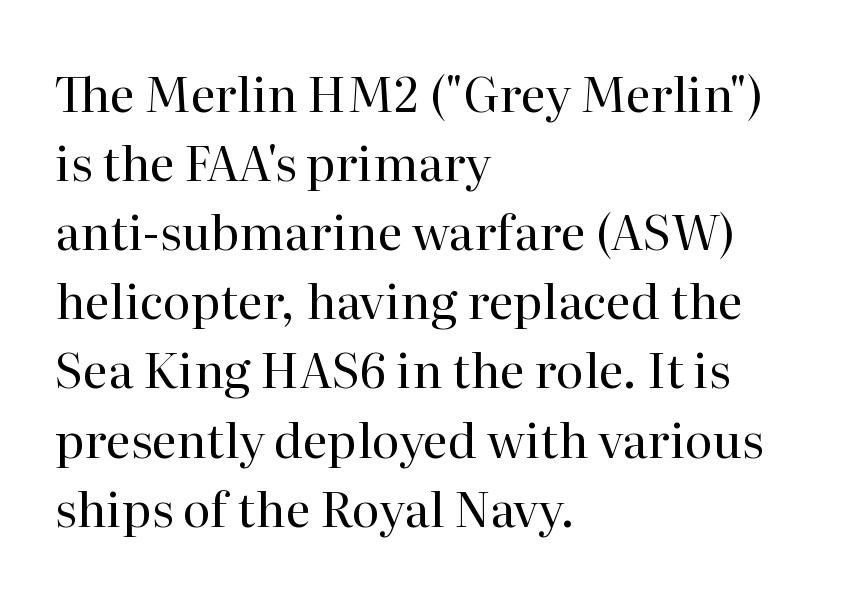
Q: Is the text bold? A: No.
Q: Is the text italic (slanted)? A: No, it is upright.
Q: Is the typeface a serif or a sans-serif typeface? A: Serif.
Q: Is the text underlined? A: No.
Q: How is the paragraph aligned? A: Left-aligned.
Q: Is the spacing between letters normal or unusually wide? A: Normal.
Q: Is the spacing between lines tight, normal or loose? A: Normal.
Q: Width (condensed, normal, or wide)? A: Normal.
Q: Stroke contrast? A: High.
Q: x-height? A: Medium.
Q: Monospaced? A: No.
